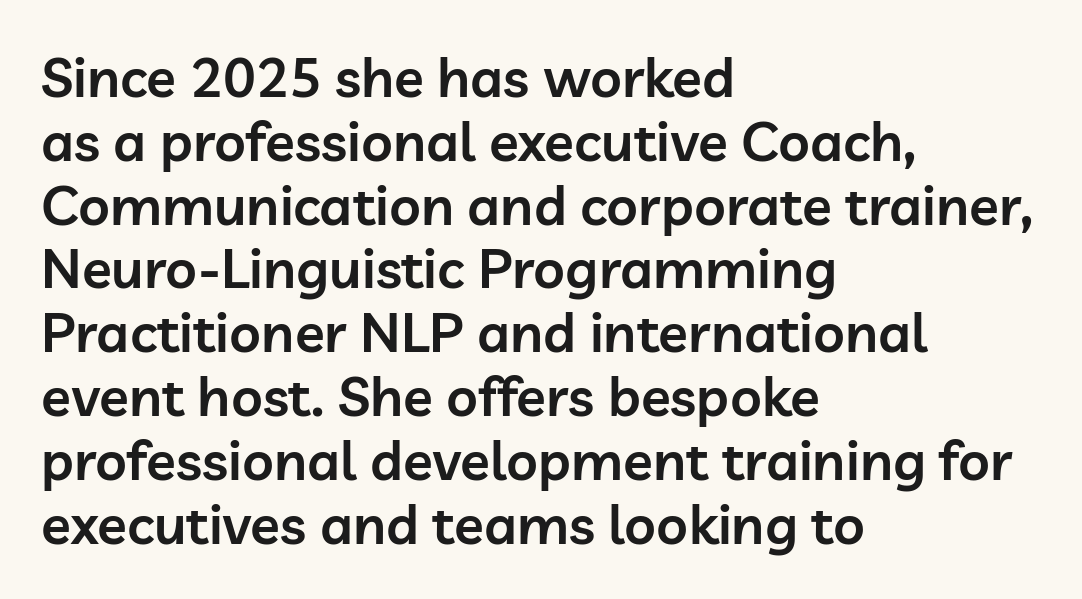
Q: Is the text bold? A: Semi-bold.
Q: Is the text italic (slanted)? A: No, it is upright.
Q: Is the typeface a serif or a sans-serif typeface? A: Sans-serif.
Q: Is the text underlined? A: No.
Q: How is the paragraph aligned? A: Left-aligned.
Q: Is the spacing between letters normal or unusually wide? A: Normal.
Q: Width (condensed, normal, or wide)? A: Normal.
Q: Stroke contrast? A: Low.
Q: x-height? A: Medium.
Q: Monospaced? A: No.
